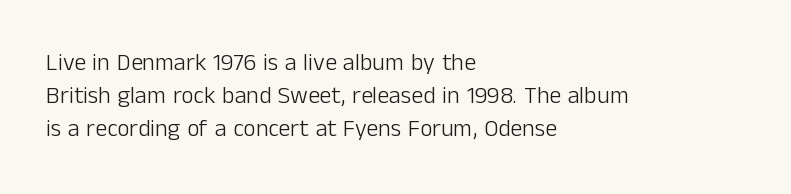
Horizontally, the lines are justified to the leading edge only. A roman cut, with each character standing at attention. The lines sit at an ordinary, default distance from one another. The font sits on the lighter half of the weight spectrum, regular included. Just letters on the line, the space beneath them empty. Standard letterfit; no display-style spreading of the glyphs.
